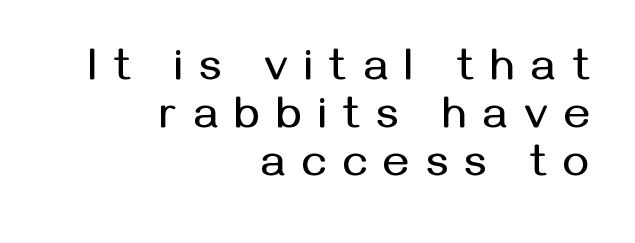
{"serif": "no", "italic": "no", "width": "normal", "stroke_contrast": "medium", "x_height": "medium", "monospaced": "no", "underline": "no", "align": "right", "line_spacing": "tight", "line_spacing_ratio": 1.09, "letter_spacing": "wide", "letter_spacing_em": 0.38, "glyph_px": 44}
